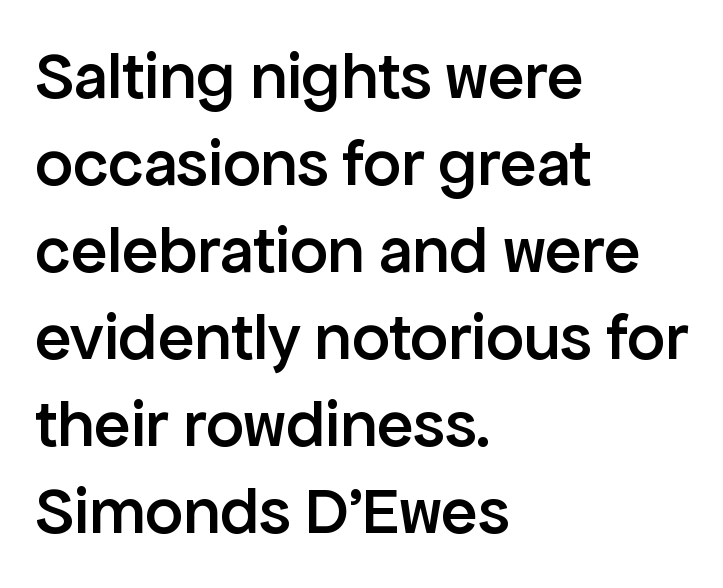
Q: Is the text bold? A: Semi-bold.
Q: Is the text italic (slanted)? A: No, it is upright.
Q: Is the typeface a serif or a sans-serif typeface? A: Sans-serif.
Q: Is the text underlined? A: No.
Q: How is the paragraph aligned? A: Left-aligned.
Q: Is the spacing between letters normal or unusually wide? A: Normal.
Q: Is the spacing between lines tight, normal or loose? A: Normal.
Q: Width (condensed, normal, or wide)? A: Normal.
Q: Stroke contrast? A: Low.
Q: x-height? A: Medium.
Q: Monospaced? A: No.
